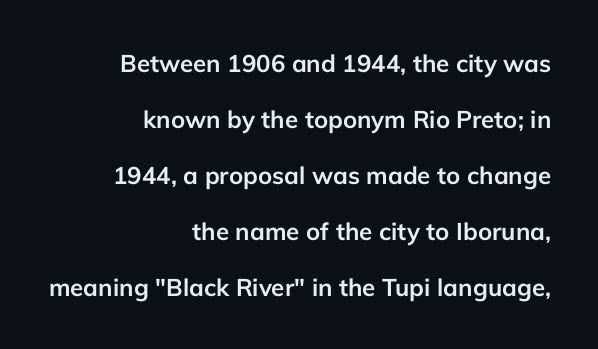
{"italic": "no", "bold": "yes", "underline": "no", "align": "right", "line_spacing": "loose", "line_spacing_ratio": 2.33, "letter_spacing": "normal", "letter_spacing_em": 0.0, "glyph_px": 24}
